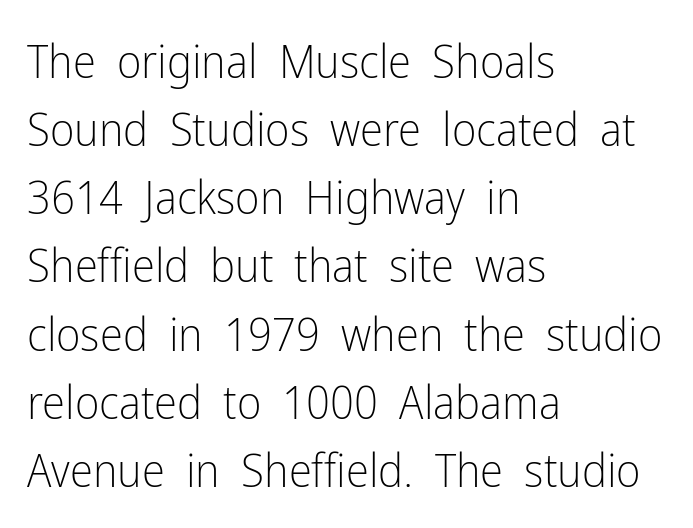
The passage shown stacks its lines at a standard gap. Typeset ragged right — the left edge is the straight one. How are the letters spaced? Ordinarily, with no added tracking. The letters stand upright; this is a roman face. Regarding serifs, this sample does without them. The words here are not underlined.
